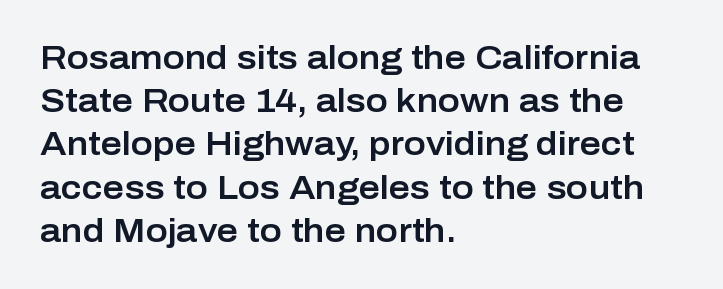
No feet cap the strokes, marking this as sans-serif type. These lines stack with their left ends in a neat column. The lettering holds an erect, upright posture throughout. Think of a printed novel: that variable character pitch is what you see here. The lines sit at an ordinary, default distance from one another. Standard letterfit; no display-style spreading of the glyphs.
